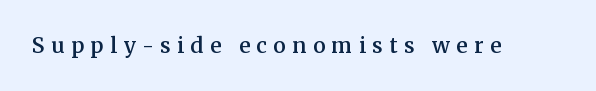
Q: Is the text bold? A: Semi-bold.
Q: Is the text italic (slanted)? A: No, it is upright.
Q: Is the text underlined? A: No.
Q: Is the spacing between letters normal or unusually wide? A: Unusually wide.
